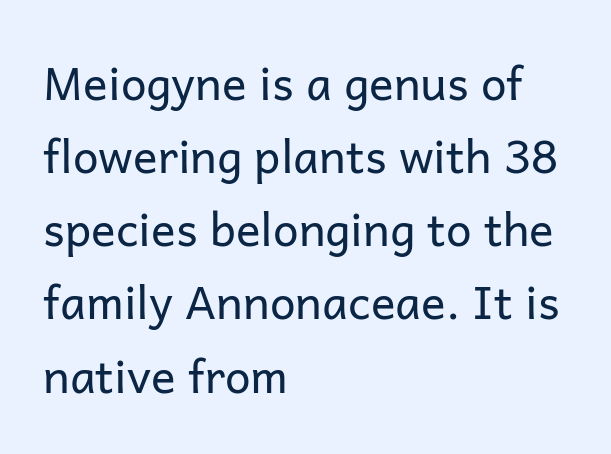
{"serif": "no", "italic": "no", "bold": "no", "weight": "regular", "width": "normal", "stroke_contrast": "low", "x_height": "medium", "monospaced": "no", "underline": "no", "align": "left", "line_spacing": "normal", "line_spacing_ratio": 1.59, "letter_spacing": "normal", "letter_spacing_em": 0.0, "glyph_px": 46}
